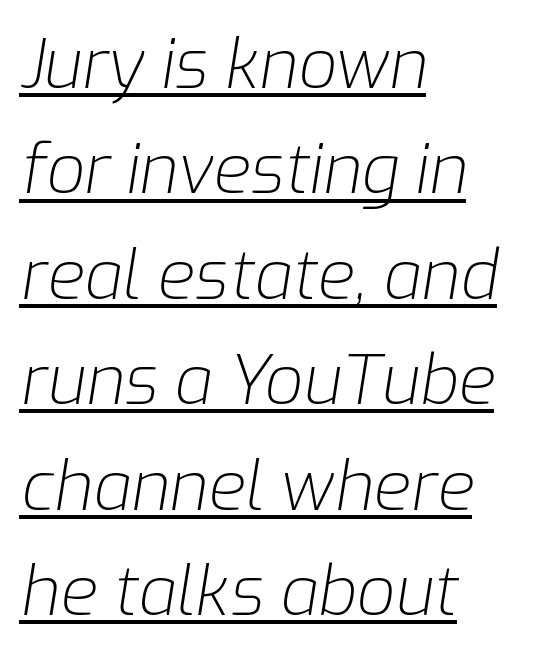
The face used here has a pronounced slope to its letters. Students, observe the line beneath the letters — that is underlining. Honestly, the row spacing looks completely unremarkable. The text block is weighted toward the left margin, trailing off unevenly rightward. Is the type heavy? It reads as light-to-regular instead. Each letter keeps its own natural width here, so spacing adapts to shape.
